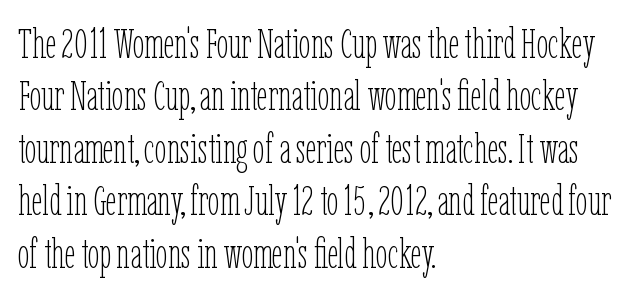
The image shows 42 px thin, condensed type, upright; set left-aligned, normal line spacing (1.25x), normal letter spacing, not underlined; low stroke contrast and a medium x-height.
